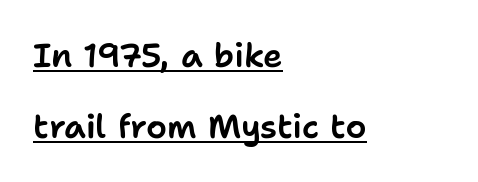
How are the letters spaced? Ordinarily, with no added tracking. Beneath each row of characters lies a ruled line. Which margin do the lines hug? The left one — the right edge is uneven. Examine the stroke ends and you'll find no serifs. The rendering uses a large line-height, opening up the rows.
